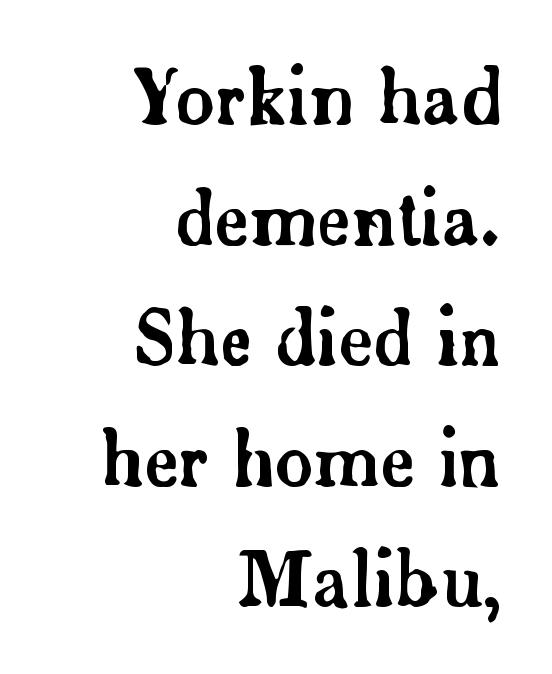
The image shows 74 px serif type, upright; set right-aligned, normal line spacing (1.63x), normal letter spacing, not underlined; low stroke contrast and a small x-height.
